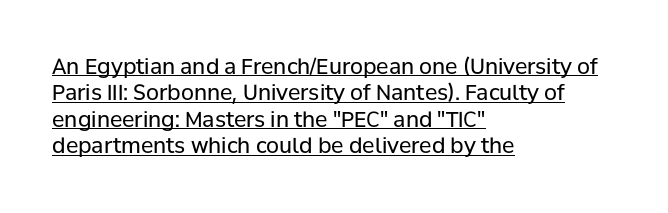
Q: Is the text bold? A: No.
Q: Is the text italic (slanted)? A: No, it is upright.
Q: Is the text underlined? A: Yes.
Q: How is the paragraph aligned? A: Left-aligned.
Q: Is the spacing between letters normal or unusually wide? A: Normal.
Q: Is the spacing between lines tight, normal or loose? A: Normal.
